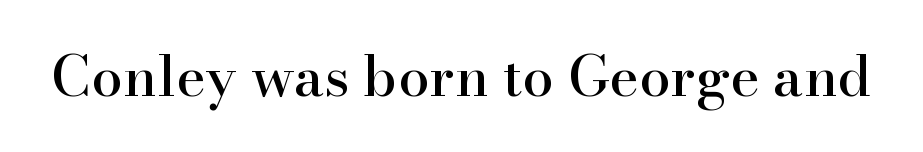
{"serif": "yes", "italic": "no", "width": "normal", "stroke_contrast": "high", "x_height": "small", "monospaced": "no", "underline": "no", "letter_spacing": "normal", "letter_spacing_em": 0.0, "glyph_px": 56}
